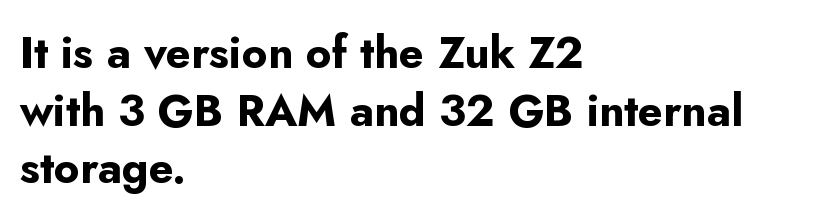
The image shows 44 px bold sans-serif type, upright; set left-aligned, normal line spacing (1.31x), normal letter spacing, not underlined; low stroke contrast and a small x-height.
